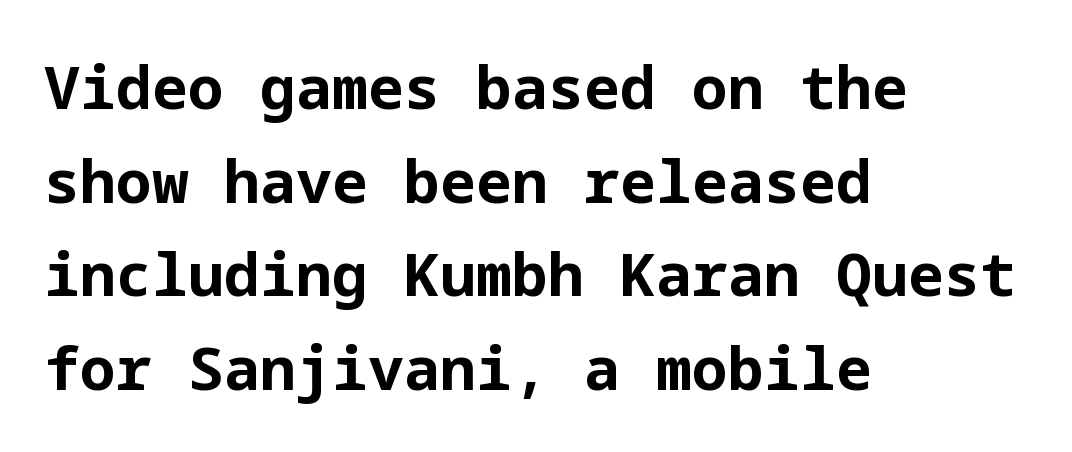
Q: Is the text bold? A: Yes.
Q: Is the text italic (slanted)? A: No, it is upright.
Q: Is the typeface a serif or a sans-serif typeface? A: Sans-serif.
Q: Is the text underlined? A: No.
Q: How is the paragraph aligned? A: Left-aligned.
Q: Is the spacing between letters normal or unusually wide? A: Normal.
Q: Is the spacing between lines tight, normal or loose? A: Normal.
Q: Width (condensed, normal, or wide)? A: Normal.
Q: Stroke contrast? A: Low.
Q: x-height? A: Medium.
